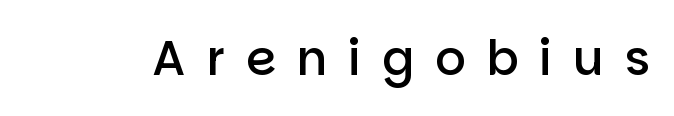
The image shows 48 px semibold sans-serif type, upright; set unusually wide letter spacing (+0.43 em), not underlined; low stroke contrast and a large x-height.
